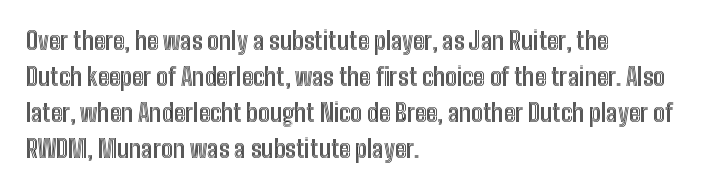
You can tell it's not italic because the verticals are truly vertical. Whoever set this chose a conventional vertical rhythm. The line texture is even and compact thanks to regular tracking. Each row of text sits above clean, open space.
